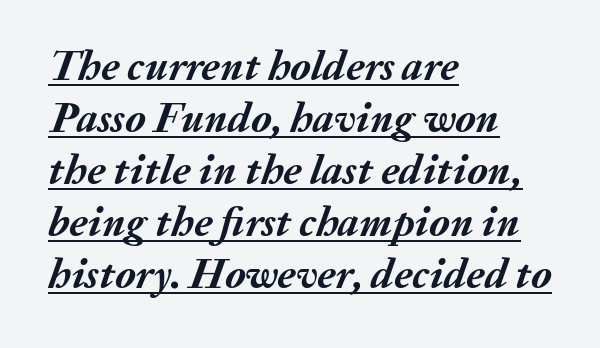
{"italic": "yes", "lean": "right", "slant_degrees": 20, "bold": "yes", "weight": "semibold", "width": "normal", "stroke_contrast": "medium", "x_height": "medium", "monospaced": "no", "underline": "yes", "align": "left", "line_spacing_ratio": 1.24, "letter_spacing": "normal", "letter_spacing_em": 0.0, "glyph_px": 42}
